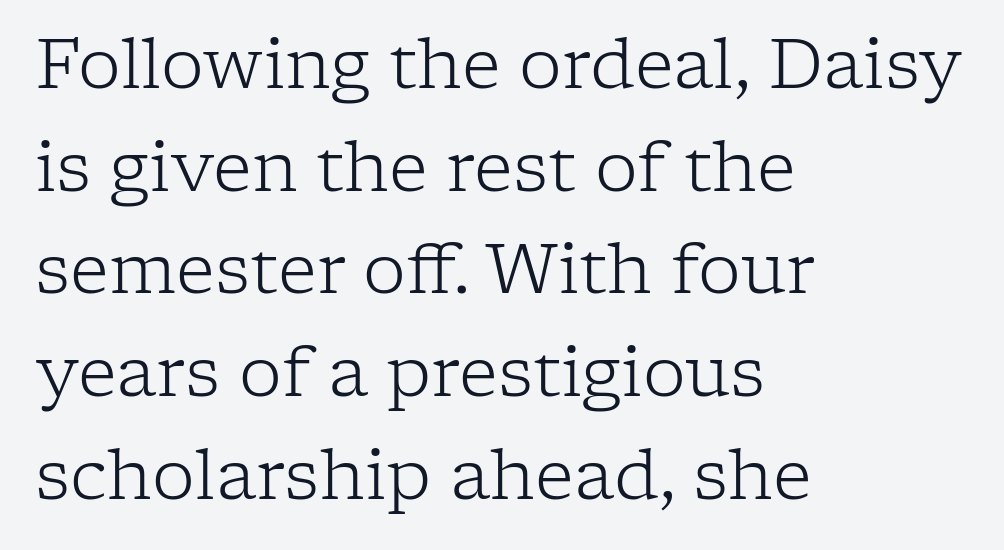
Q: Is the text bold? A: No.
Q: Is the text italic (slanted)? A: No, it is upright.
Q: Is the typeface a serif or a sans-serif typeface? A: Serif.
Q: Is the text underlined? A: No.
Q: How is the paragraph aligned? A: Left-aligned.
Q: Is the spacing between letters normal or unusually wide? A: Normal.
Q: Is the spacing between lines tight, normal or loose? A: Normal.
Q: Width (condensed, normal, or wide)? A: Normal.
Q: Stroke contrast? A: Low.
Q: x-height? A: Medium.
Q: Monospaced? A: No.
